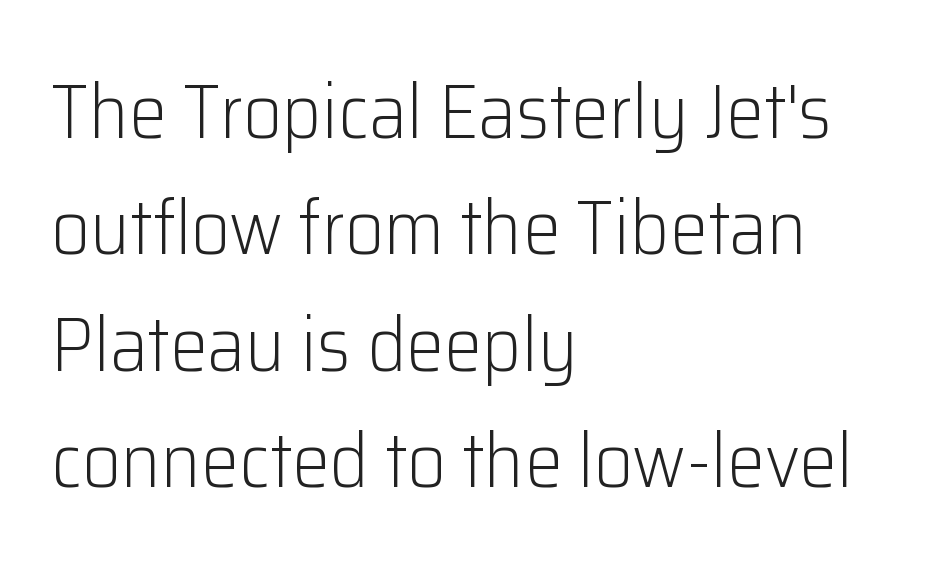
Classification — sans serif. The cut favours lightness, reaching ordinary text weight at its darkest. The specimen omits any rule beneath the text block's lines. Where is the straight margin? On the left.
